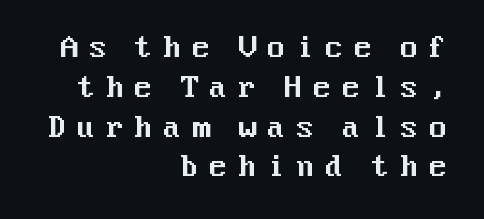
The image shows 28 px sans-serif type, upright; set right-aligned, normal line spacing (1.42x), unusually wide letter spacing (+0.34 em), not underlined; medium stroke contrast and a medium x-height.
